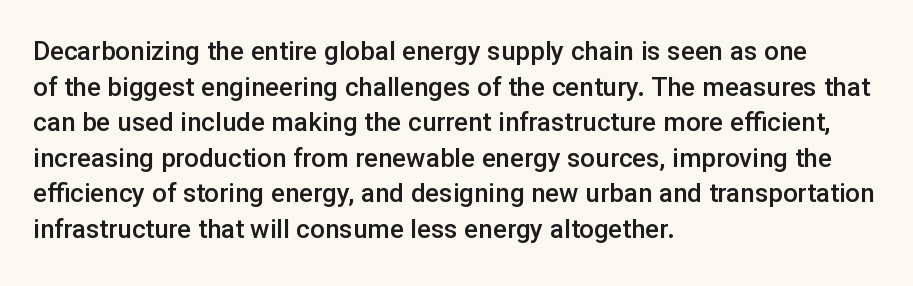
The image shows 26 px text type, upright; set left-aligned, normal line spacing (1.37x), normal letter spacing, not underlined.
